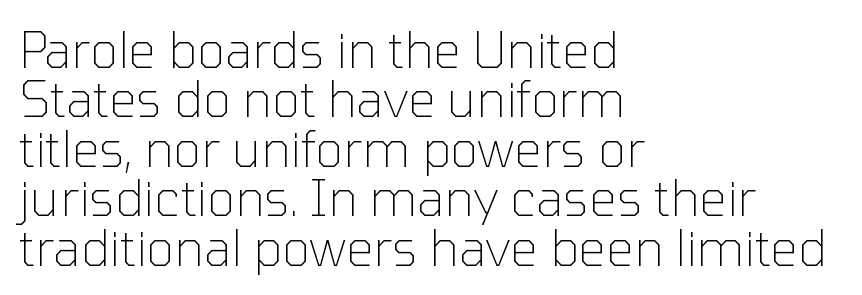
{"serif": "no", "italic": "no", "bold": "no", "weight": "thin", "width": "normal", "stroke_contrast": "low", "x_height": "medium", "monospaced": "no", "underline": "no", "align": "left", "line_spacing": "tight", "line_spacing_ratio": 1.01, "letter_spacing": "normal", "letter_spacing_em": 0.0, "glyph_px": 49}
